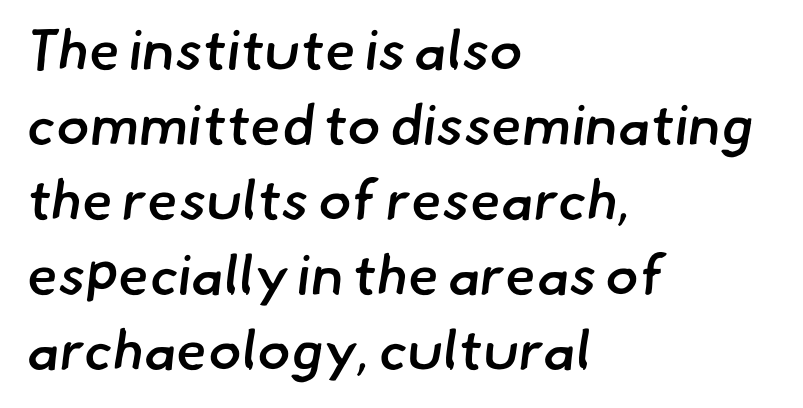
Q: Is the text bold? A: Semi-bold.
Q: Is the typeface a serif or a sans-serif typeface? A: Sans-serif.
Q: Is the text underlined? A: No.
Q: How is the paragraph aligned? A: Left-aligned.
Q: Is the spacing between letters normal or unusually wide? A: Normal.
Q: Is the spacing between lines tight, normal or loose? A: Normal.
Q: Width (condensed, normal, or wide)? A: Normal.
Q: Stroke contrast? A: Low.
Q: x-height? A: Small.
Q: Monospaced? A: No.
